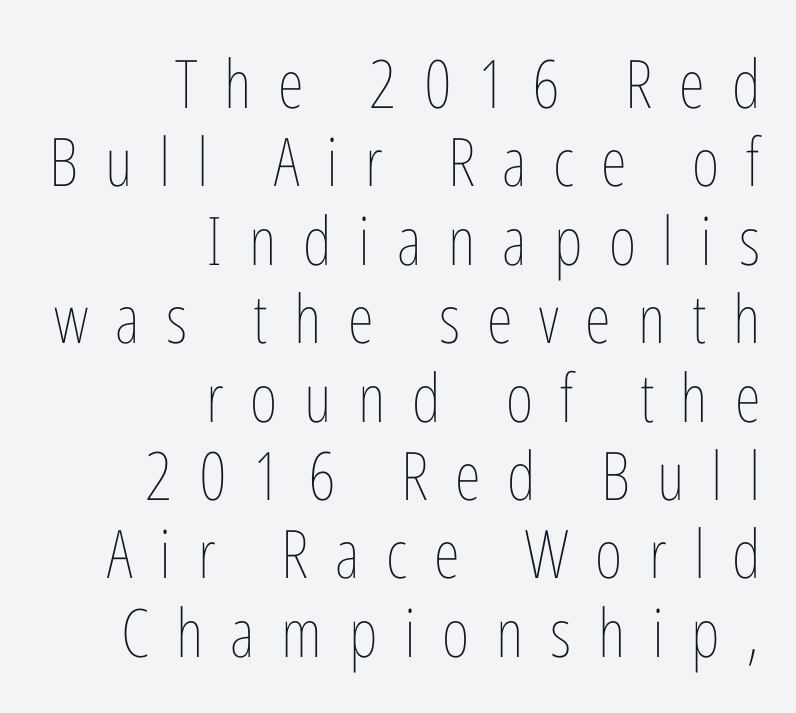
Students, note that the glyphs here are deliberately spaced far apart. A typesetter would call this proportional, since set widths differ per character. The space directly below the letters is spotless. No extra ink here — the face is not bold.
